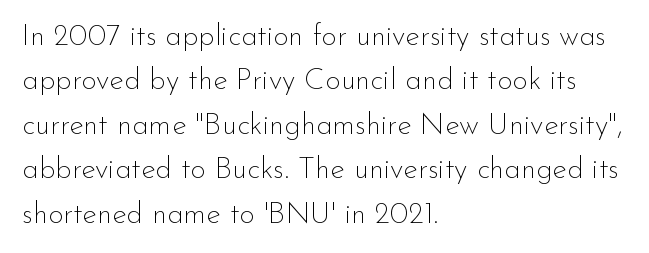
{"serif": "no", "italic": "no", "bold": "no", "weight": "thin", "width": "normal", "stroke_contrast": "low", "x_height": "small", "monospaced": "no", "underline": "no", "align": "left", "line_spacing": "normal", "line_spacing_ratio": 1.48, "letter_spacing": "normal", "letter_spacing_em": 0.0, "glyph_px": 30}
